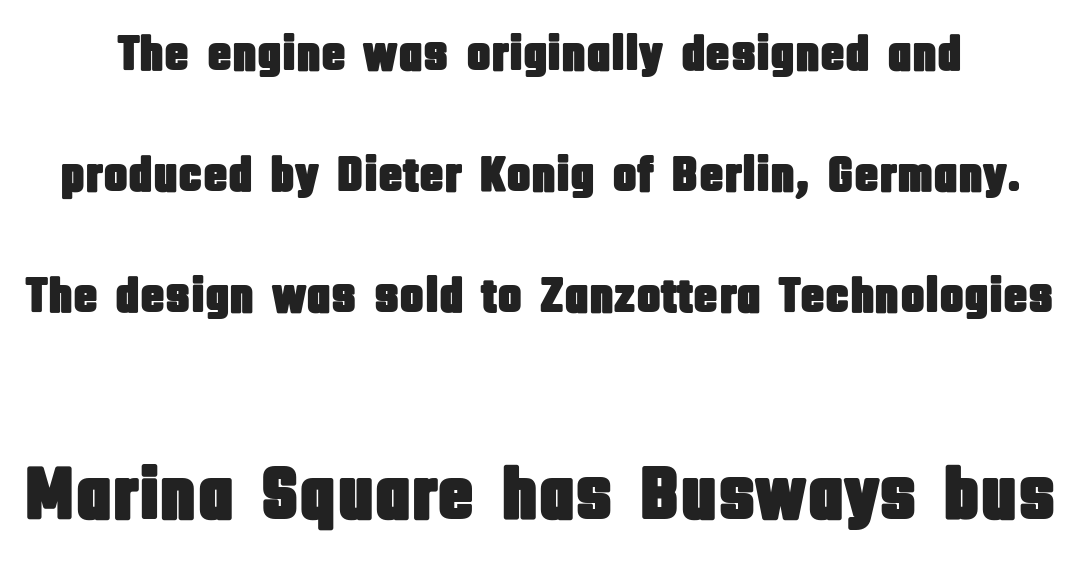
{"serif": "no", "italic": "no", "width": "condensed", "stroke_contrast": "low", "x_height": "large", "monospaced": "no", "underline": "no", "line_spacing": "loose", "line_spacing_ratio": 2.37, "letter_spacing": "normal", "letter_spacing_em": 0.0, "larger_block": "second", "size_ratio": 1.49, "glyph_px": 76}
